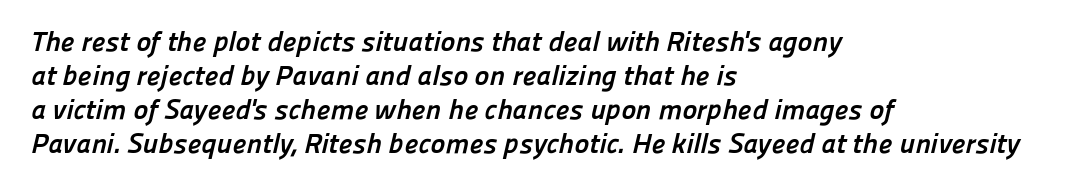
What kind of face is this? One without serifs — a sans. Here the glyphs are tracked normally, forming tight word shapes. These lines are set flush left with a ragged right edge. Typographic density is high because the face is bold.
